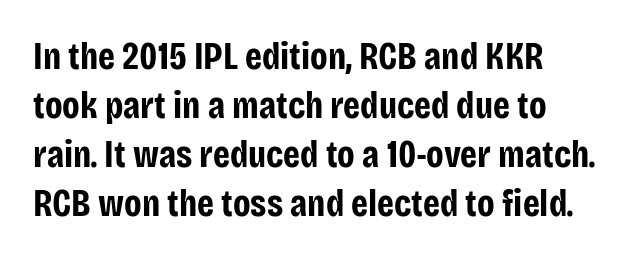
The image shows 38 px bold, condensed sans-serif type, upright; set normal line spacing (1.29x), normal letter spacing, not underlined; low stroke contrast and a large x-height.
